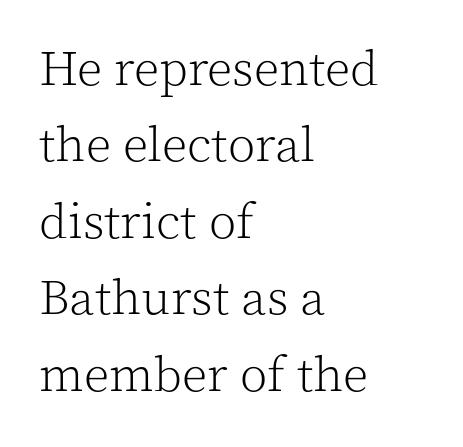
Q: Is the text bold? A: No.
Q: Is the text italic (slanted)? A: No, it is upright.
Q: Is the typeface a serif or a sans-serif typeface? A: Serif.
Q: Is the text underlined? A: No.
Q: How is the paragraph aligned? A: Left-aligned.
Q: Is the spacing between letters normal or unusually wide? A: Normal.
Q: Is the spacing between lines tight, normal or loose? A: Normal.
Q: Width (condensed, normal, or wide)? A: Normal.
Q: x-height? A: Medium.
Q: Monospaced? A: No.
